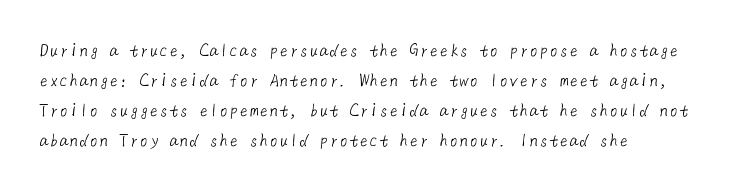
{"bold": "no", "underline": "no", "align": "left", "line_spacing": "normal", "line_spacing_ratio": 1.5, "letter_spacing": "normal", "letter_spacing_em": 0.0, "glyph_px": 20}
